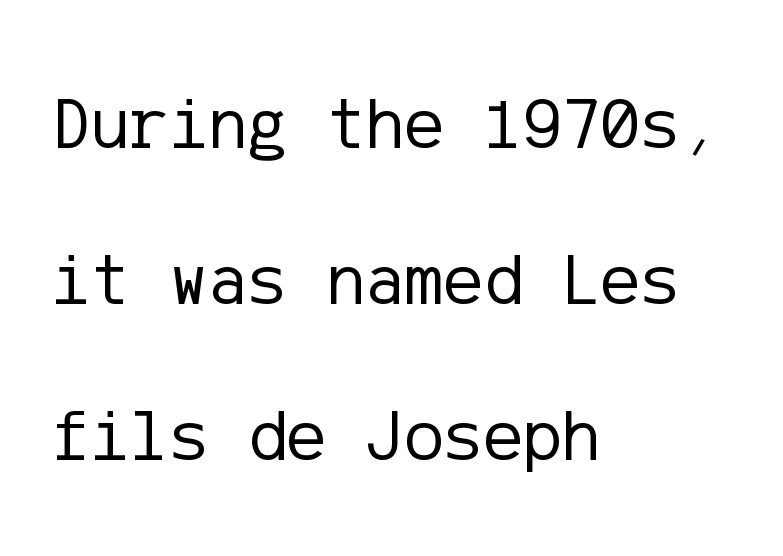
Quick note: underline off. The typesetting does not lean heavy: it is not bold. Here the glyphs are tracked normally, forming tight word shapes. Leading: increased.
